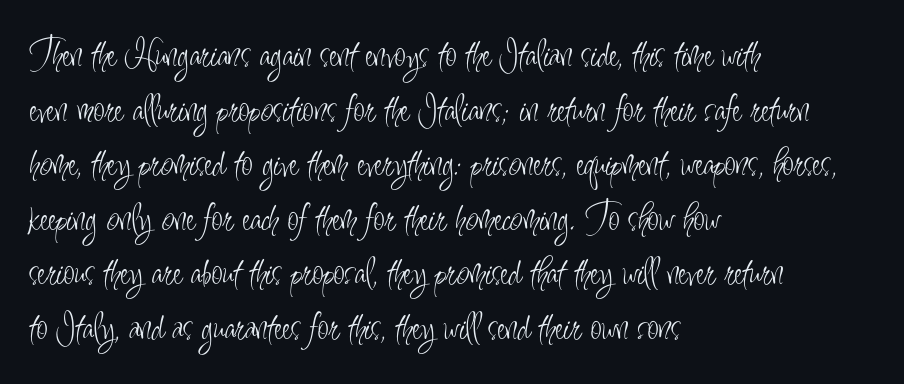
{"serif": "no", "bold": "no", "weight": "light", "width": "condensed", "stroke_contrast": "low", "x_height": "small", "monospaced": "no", "underline": "no", "align": "left", "line_spacing": "normal", "line_spacing_ratio": 1.33, "letter_spacing": "normal", "letter_spacing_em": 0.0, "glyph_px": 41}
